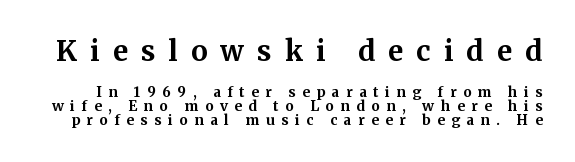
The image shows 28 px bold serif type, upright; set tight line spacing (0.99x), unusually wide letter spacing (+0.47 em), not underlined; the first (top) block is 2.0x larger; medium stroke contrast and a medium x-height.
